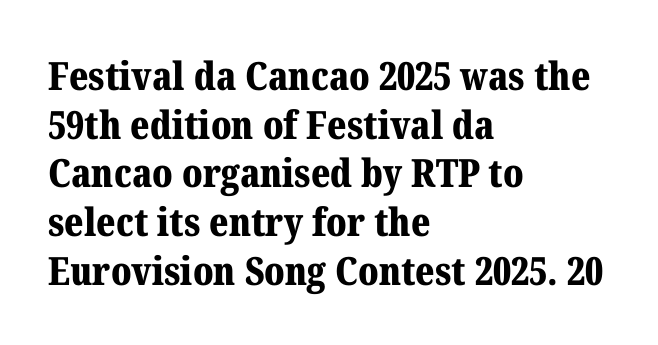
The image shows 39 px bold serif type, upright; set left-aligned, normal line spacing (1.25x), normal letter spacing, not underlined; medium stroke contrast and a medium x-height.
